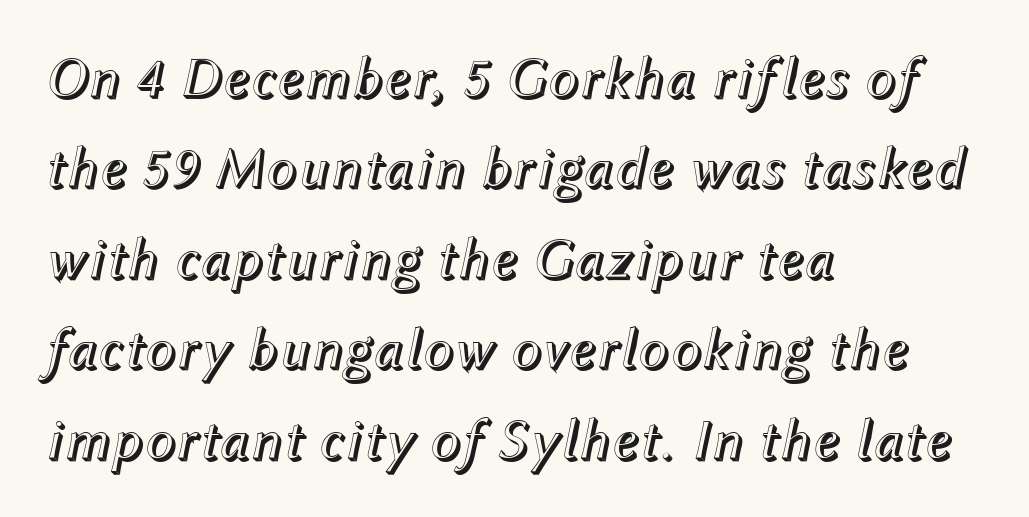
Regular leading. Here the designer chose a conventional face with non-uniform glyph widths. The axis of the letterforms is tilted away from vertical. The lines in this sample share a left origin and differ only in where they stop. A bare baseline throughout the passage.
